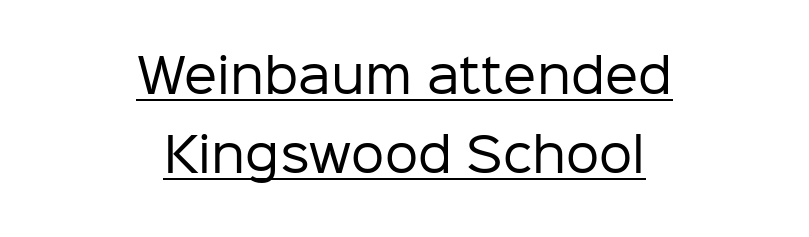
The image shows 47 px regular-weight sans-serif type, upright; set centered, normal line spacing (1.68x), normal letter spacing, underlined; low stroke contrast and a medium x-height.
